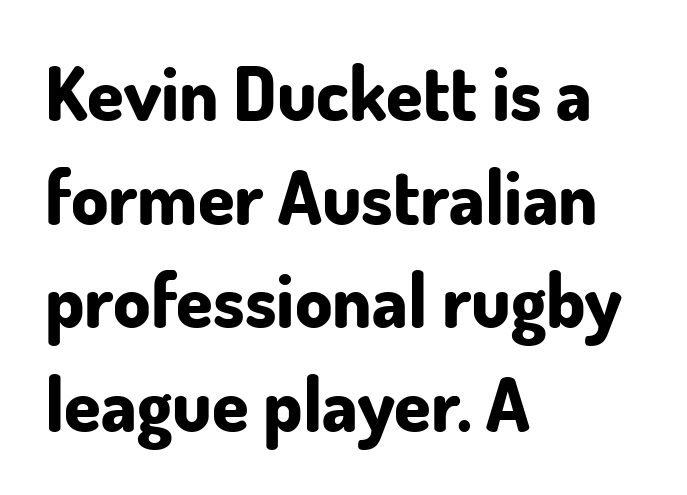
Q: Is the text bold? A: Yes.
Q: Is the text italic (slanted)? A: No, it is upright.
Q: Is the typeface a serif or a sans-serif typeface? A: Sans-serif.
Q: Is the text underlined? A: No.
Q: How is the paragraph aligned? A: Left-aligned.
Q: Is the spacing between letters normal or unusually wide? A: Normal.
Q: Is the spacing between lines tight, normal or loose? A: Normal.
Q: Width (condensed, normal, or wide)? A: Normal.
Q: Stroke contrast? A: Low.
Q: x-height? A: Small.
Q: Monospaced? A: No.
